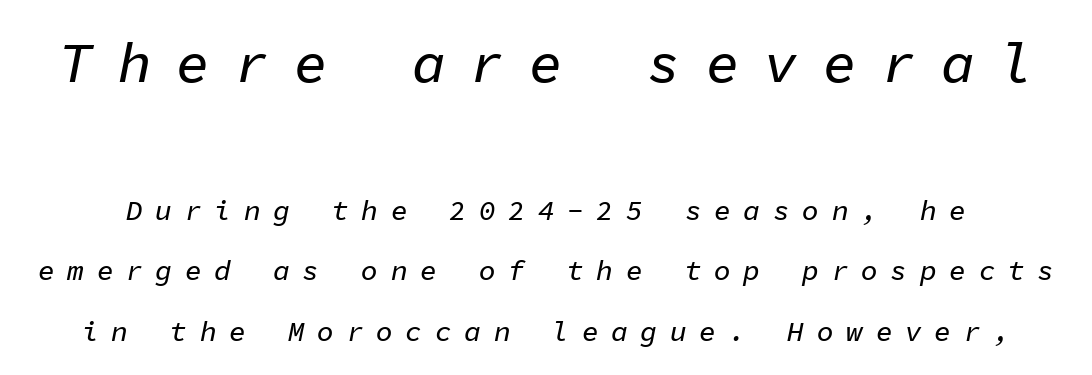
The image shows 56 px text type, italic (leaning right), monospaced; set loose line spacing (2.16x), unusually wide letter spacing (+0.45 em), not underlined; the first (top) block is 2.0x larger; low stroke contrast and a medium x-height.
